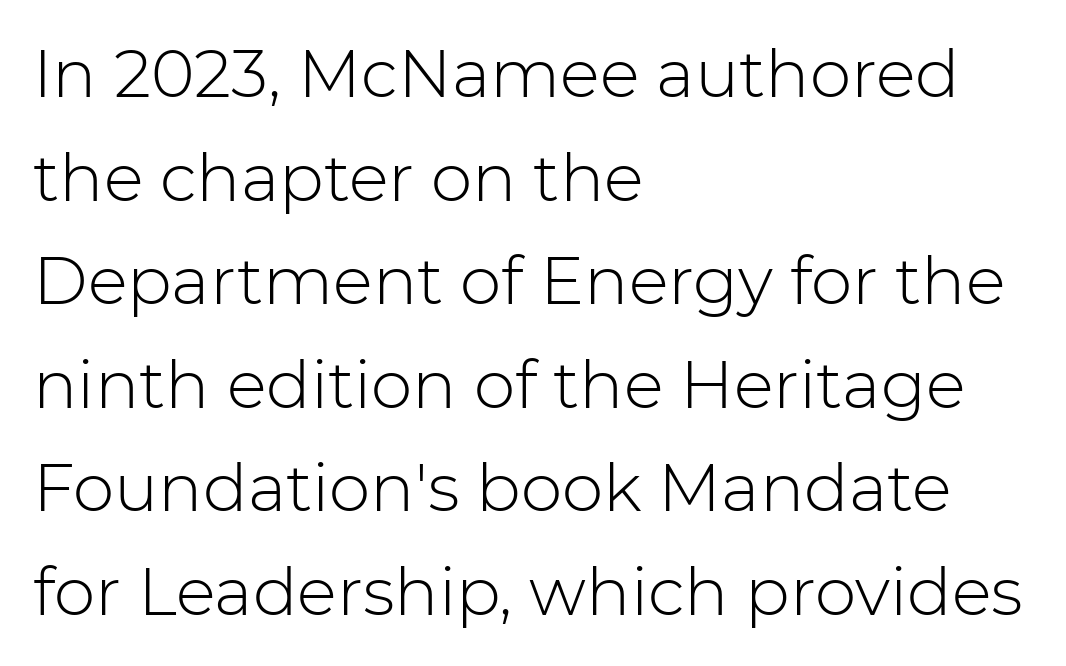
The image shows 66 px light sans-serif type, upright; set left-aligned, normal line spacing (1.57x), normal letter spacing, not underlined; low stroke contrast and a medium x-height.
